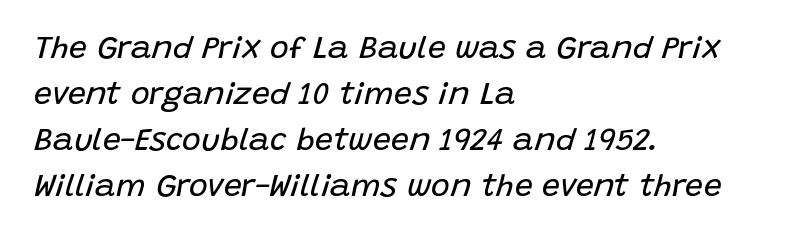
The words here are not underlined. No extra ink here — the face is not bold. You could call the tracking neutral — neither tight nor loose. Would a proofreader flag this as italicized? Yes.
